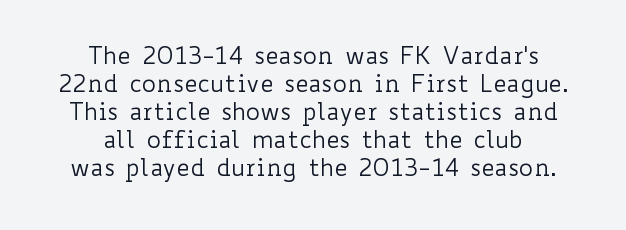
The image shows 24 px text type, upright; set centered, line spacing 1.17x, normal letter spacing, not underlined.
